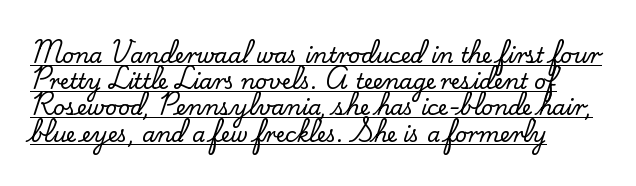
The paragraph has a hard left edge and a soft right edge. Honestly, the underline is the first thing you notice here. The type is set solid horizontally, with unmodified tracking. Baseline-to-baseline distance is the conventional proportion of letter height.
